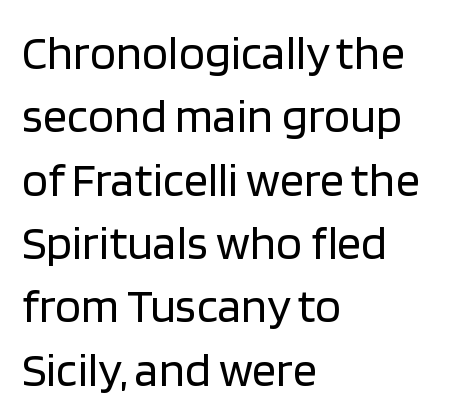
Ink coverage per letter is moderate at most. These lines sit exactly where default settings would place them. You can tell it's not italic because the verticals are truly vertical. Note: no serifs on the glyphs.
